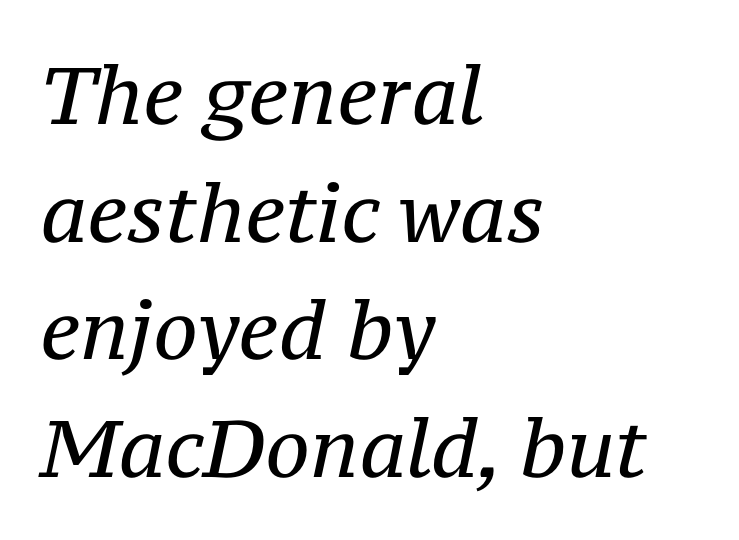
Q: Is the text bold? A: No.
Q: Is the text italic (slanted)? A: Yes, it leans right by about 12 degrees.
Q: Is the typeface a serif or a sans-serif typeface? A: Serif.
Q: Is the text underlined? A: No.
Q: How is the paragraph aligned? A: Left-aligned.
Q: Is the spacing between letters normal or unusually wide? A: Normal.
Q: Is the spacing between lines tight, normal or loose? A: Normal.
Q: Width (condensed, normal, or wide)? A: Normal.
Q: Stroke contrast? A: Medium.
Q: x-height? A: Medium.
Q: Monospaced? A: No.
